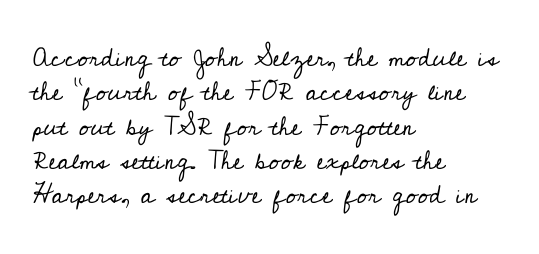
Leftover space on each line is placed entirely after the last word. The rendering uses a moderate line-height, typical for paragraphs. Underlining? Definitely not there. A light-to-regular cut is what we see here.
